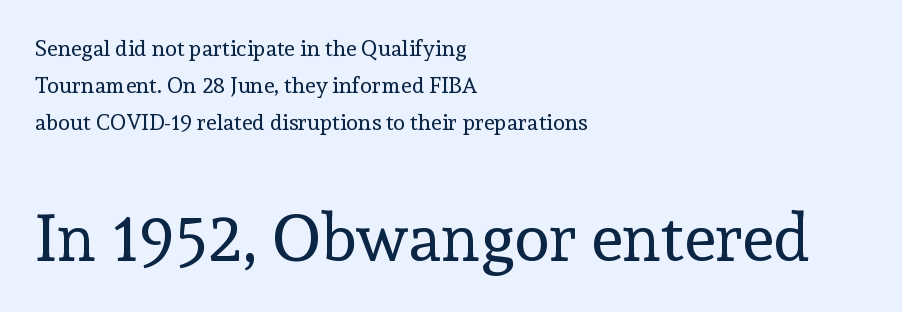
{"serif": "yes", "italic": "no", "bold": "no", "weight": "regular", "width": "normal", "x_height": "medium", "monospaced": "no", "underline": "no", "align": "left", "line_spacing": "normal", "line_spacing_ratio": 1.69, "letter_spacing": "normal", "letter_spacing_em": 0.0, "larger_block": "second", "size_ratio": 2.95, "glyph_px": 65}
